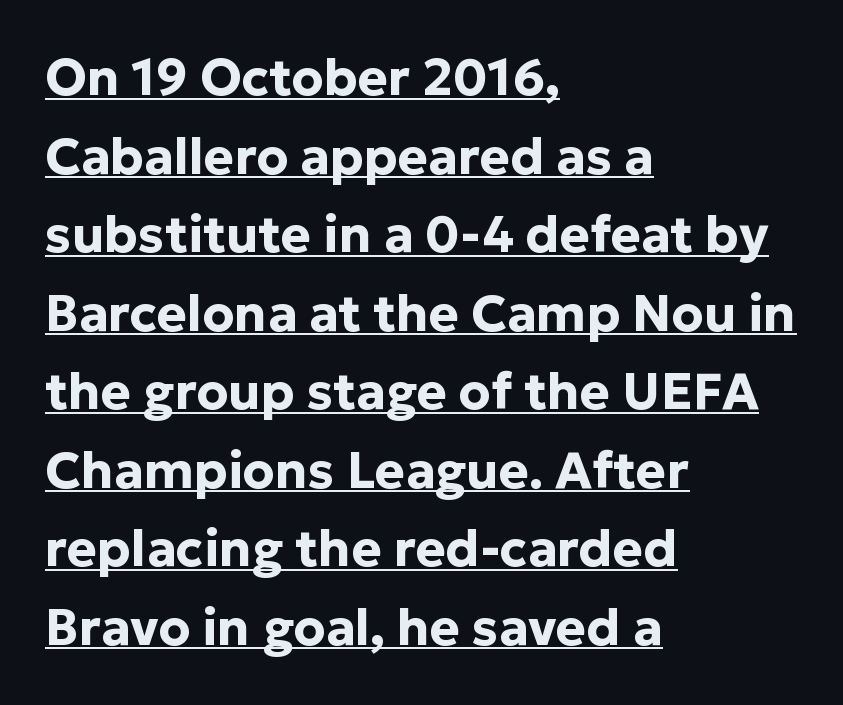
Q: Is the text bold? A: Yes.
Q: Is the text italic (slanted)? A: No, it is upright.
Q: Is the typeface a serif or a sans-serif typeface? A: Sans-serif.
Q: Is the text underlined? A: Yes.
Q: How is the paragraph aligned? A: Left-aligned.
Q: Is the spacing between letters normal or unusually wide? A: Normal.
Q: Is the spacing between lines tight, normal or loose? A: Normal.
Q: Width (condensed, normal, or wide)? A: Normal.
Q: Stroke contrast? A: Low.
Q: x-height? A: Medium.
Q: Monospaced? A: No.
